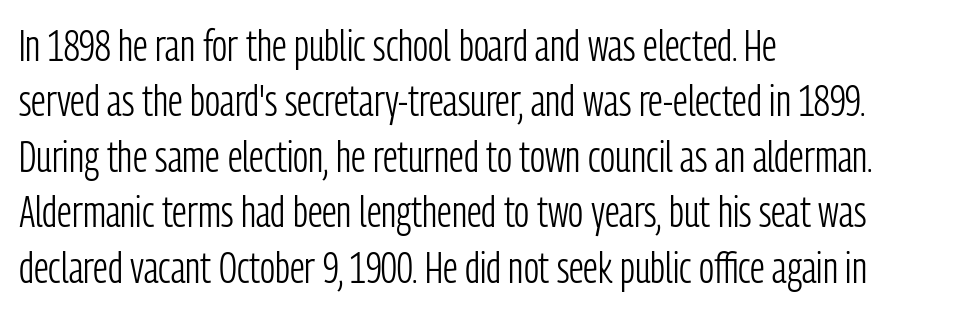
Q: Is the text bold? A: No.
Q: Is the text italic (slanted)? A: No, it is upright.
Q: Is the typeface a serif or a sans-serif typeface? A: Sans-serif.
Q: Is the text underlined? A: No.
Q: How is the paragraph aligned? A: Left-aligned.
Q: Is the spacing between letters normal or unusually wide? A: Normal.
Q: Is the spacing between lines tight, normal or loose? A: Normal.
Q: Width (condensed, normal, or wide)? A: Condensed.
Q: Stroke contrast? A: Low.
Q: x-height? A: Medium.
Q: Monospaced? A: No.
